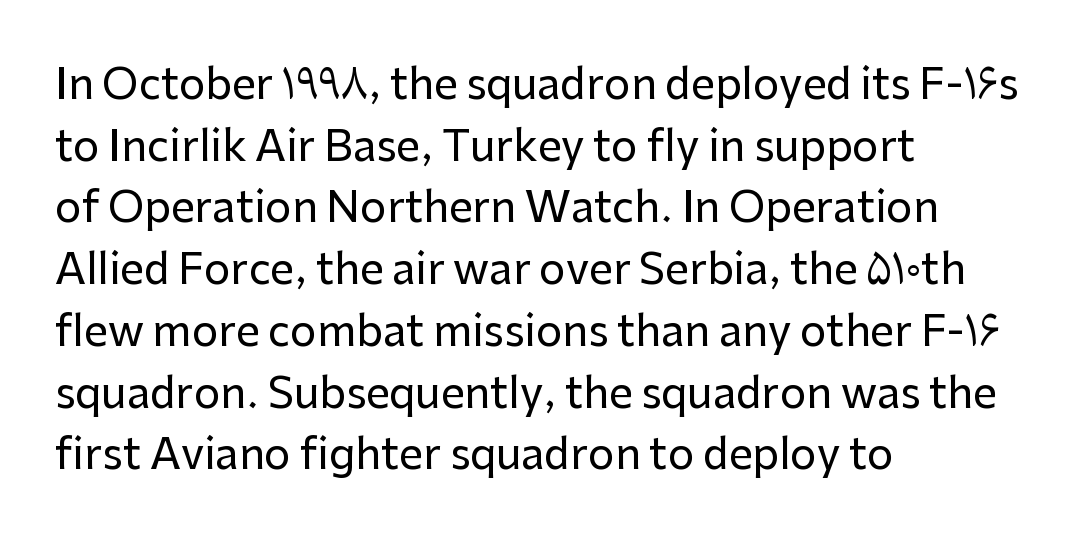
The image shows 42 px sans-serif type, upright; set left-aligned, normal line spacing (1.47x), normal letter spacing, not underlined; low stroke contrast and a medium x-height.
